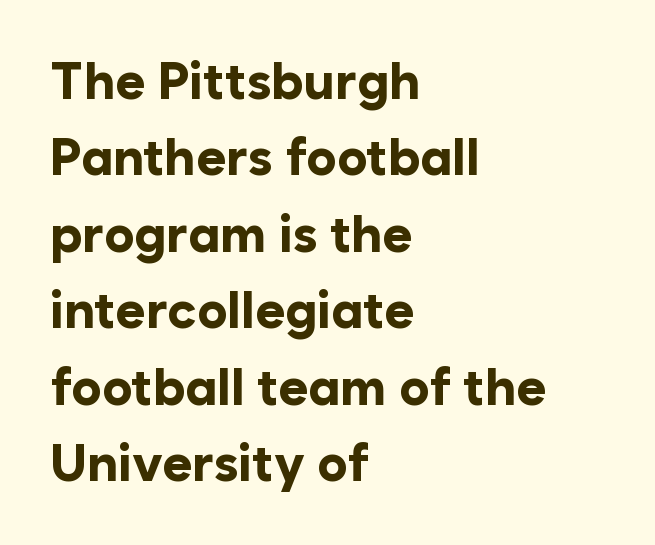
Quick note: not italic, upright. Think of a printed novel: that variable character pitch is what you see here. Rule under the text: the space is simply empty. How would I describe the line gaps? Plain and ordinary.
